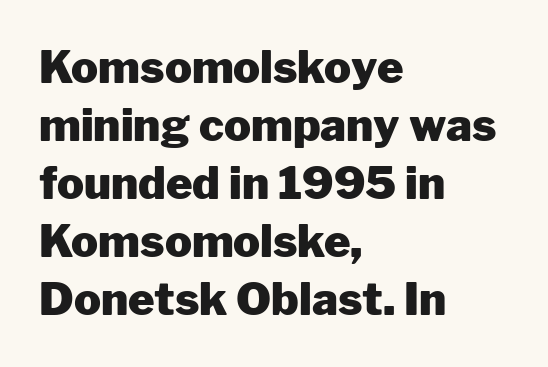
The image shows 45 px heavy sans-serif type, upright; set left-aligned, normal line spacing (1.29x), normal letter spacing, not underlined; low stroke contrast and a medium x-height.
